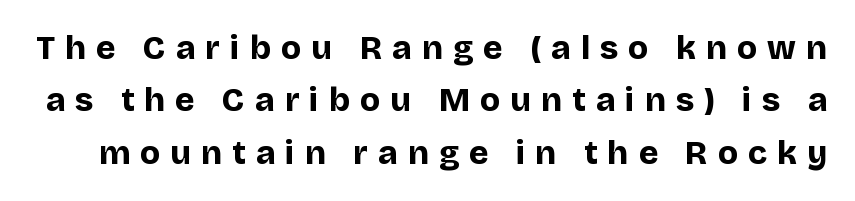
Q: Is the text bold? A: Yes.
Q: Is the text italic (slanted)? A: No, it is upright.
Q: Is the typeface a serif or a sans-serif typeface? A: Sans-serif.
Q: Is the text underlined? A: No.
Q: Is the spacing between letters normal or unusually wide? A: Unusually wide.
Q: Is the spacing between lines tight, normal or loose? A: Normal.
Q: Width (condensed, normal, or wide)? A: Normal.
Q: Stroke contrast? A: Low.
Q: x-height? A: Large.
Q: Monospaced? A: No.
